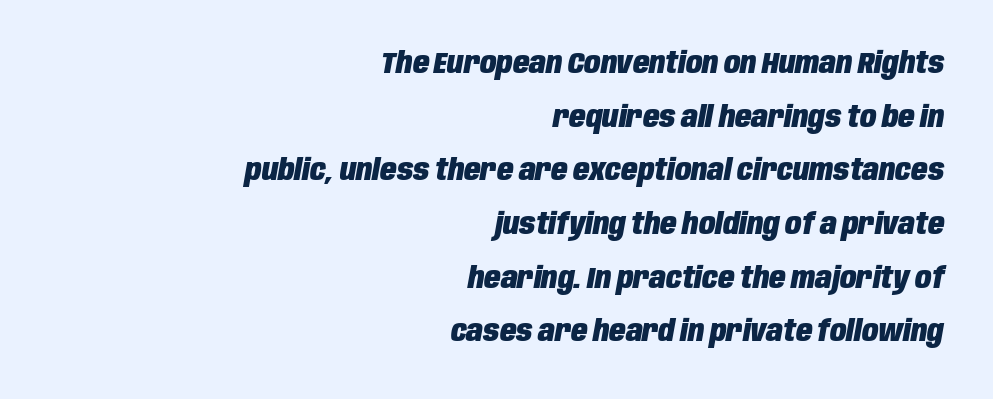
Q: Is the text bold? A: Yes.
Q: Is the text italic (slanted)? A: Yes, it leans right by about 10 degrees.
Q: Is the text underlined? A: No.
Q: How is the paragraph aligned? A: Right-aligned.
Q: Is the spacing between letters normal or unusually wide? A: Normal.
Q: Width (condensed, normal, or wide)? A: Condensed.
Q: Stroke contrast? A: Low.
Q: x-height? A: Large.
Q: Monospaced? A: No.
